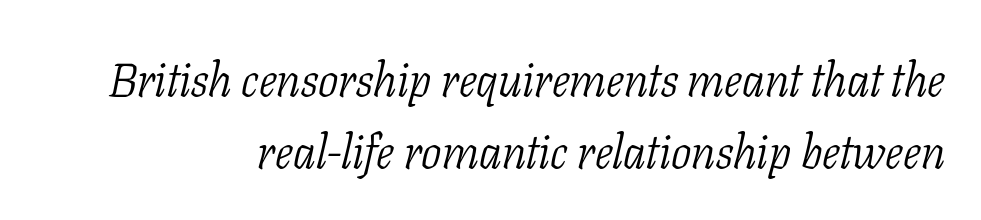
The image shows 48 px light, condensed serif type, italic (leaning right); set right-aligned, normal line spacing (1.49x), normal letter spacing, not underlined; low stroke contrast and a medium x-height.
